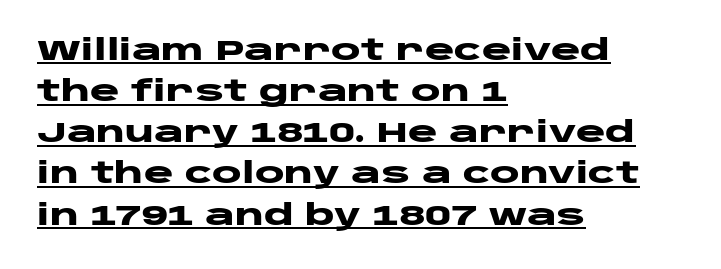
The image shows 28 px heavy, wide sans-serif type, upright; set left-aligned, normal line spacing (1.47x), normal letter spacing, underlined; low stroke contrast and a large x-height.
